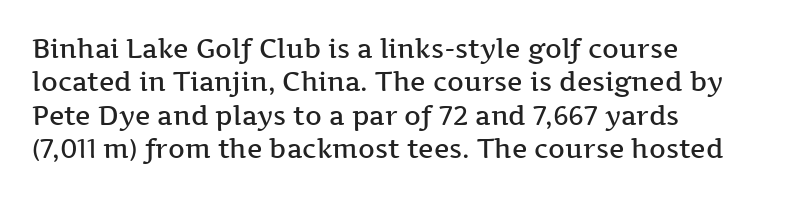
The image shows 26 px text type, upright; set left-aligned, normal line spacing (1.28x), normal letter spacing, not underlined.
